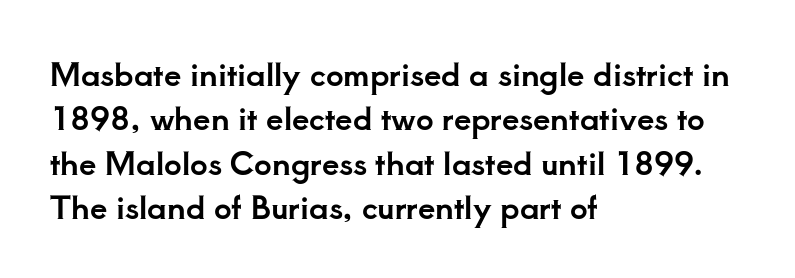
Q: Is the text italic (slanted)? A: No, it is upright.
Q: Is the typeface a serif or a sans-serif typeface? A: Serif.
Q: Is the text underlined? A: No.
Q: How is the paragraph aligned? A: Left-aligned.
Q: Is the spacing between letters normal or unusually wide? A: Normal.
Q: Is the spacing between lines tight, normal or loose? A: Normal.
Q: Width (condensed, normal, or wide)? A: Normal.
Q: Stroke contrast? A: Low.
Q: x-height? A: Small.
Q: Monospaced? A: No.
